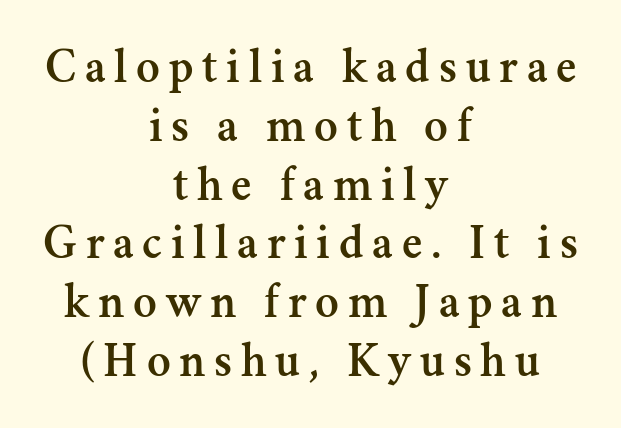
{"serif": "yes", "italic": "no", "width": "normal", "stroke_contrast": "medium", "x_height": "small", "monospaced": "no", "underline": "no", "align": "center", "line_spacing_ratio": 1.2, "glyph_px": 49}
